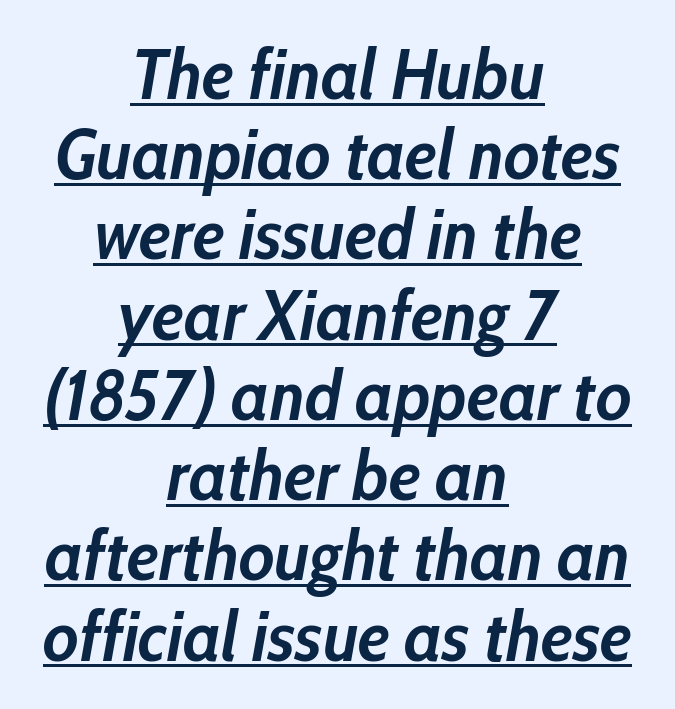
Q: Is the text bold? A: Yes.
Q: Is the text italic (slanted)? A: Yes, it leans right by about 10 degrees.
Q: Is the text underlined? A: Yes.
Q: How is the paragraph aligned? A: Centered.
Q: Is the spacing between letters normal or unusually wide? A: Normal.
Q: Is the spacing between lines tight, normal or loose? A: Tight.
Q: Width (condensed, normal, or wide)? A: Condensed.
Q: Stroke contrast? A: Low.
Q: x-height? A: Medium.
Q: Monospaced? A: No.
